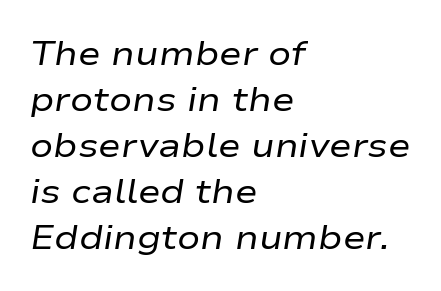
A light-to-regular cut is what we see here. Horizontal bands of white between lines are of average thickness. The paragraph has a hard left edge and a soft right edge. Unmarked baselines from the first word to the last.
